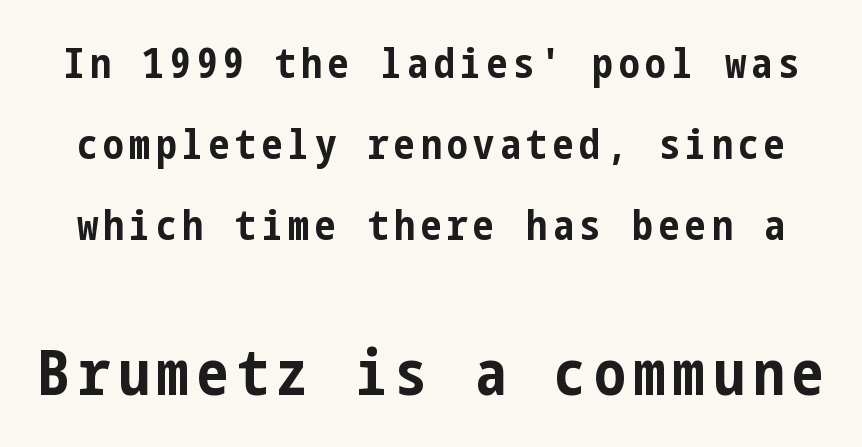
The letters carry no serifs — their stems end cleanly without finishing strokes. Whoever set this made the second block the dominant, larger element. Italic: no, the glyphs are upright roman. Unmarked baselines from the first word to the last. What's the leading like? Stretched, with rows far apart. Each glyph is drawn with heavy, bold strokes.
